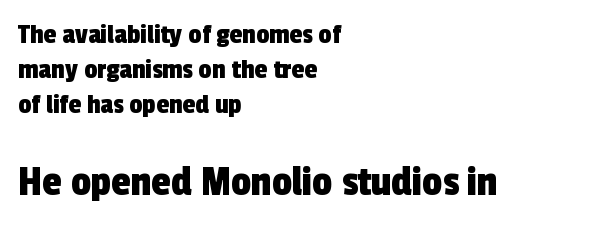
Q: Is the typeface a serif or a sans-serif typeface? A: Sans-serif.
Q: Is the text underlined? A: No.
Q: How is the paragraph aligned? A: Left-aligned.
Q: Is the spacing between letters normal or unusually wide? A: Normal.
Q: Which block of text is set in a larger size, the first (top) or the second (bottom)? A: The second (bottom) one.
Q: Width (condensed, normal, or wide)? A: Condensed.
Q: x-height? A: Medium.
Q: Monospaced? A: No.
